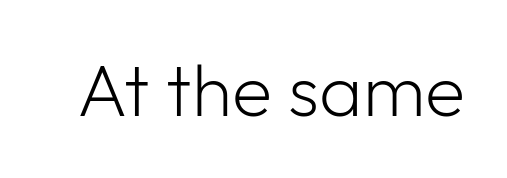
The image shows 74 px light sans-serif type, upright; set normal letter spacing, not underlined; low stroke contrast and a medium x-height.
